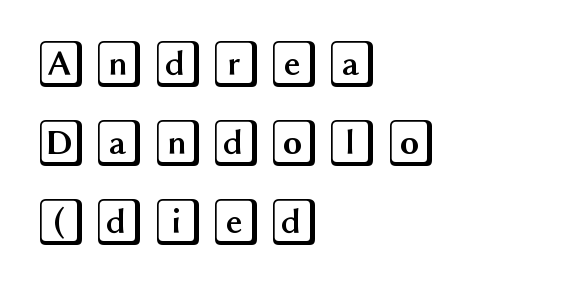
The image shows 47 px wide type, upright; set left-aligned, normal line spacing (1.68x), not underlined; a large x-height.
